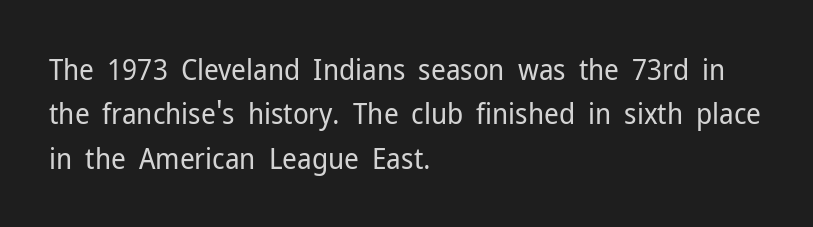
Horizontal alignment here is leftward, the default for most running prose. The font's upright variant was chosen for this text. Quick note: underline off. How are the letters spaced? Ordinarily, with no added tracking. Character widths vary here, with narrow letters taking less room than wide ones.
